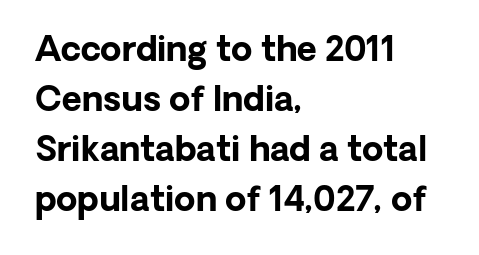
Q: Is the text bold? A: Yes.
Q: Is the text italic (slanted)? A: No, it is upright.
Q: Is the typeface a serif or a sans-serif typeface? A: Sans-serif.
Q: Is the text underlined? A: No.
Q: How is the paragraph aligned? A: Left-aligned.
Q: Is the spacing between letters normal or unusually wide? A: Normal.
Q: Is the spacing between lines tight, normal or loose? A: Normal.
Q: Width (condensed, normal, or wide)? A: Normal.
Q: Stroke contrast? A: Low.
Q: x-height? A: Medium.
Q: Monospaced? A: No.
